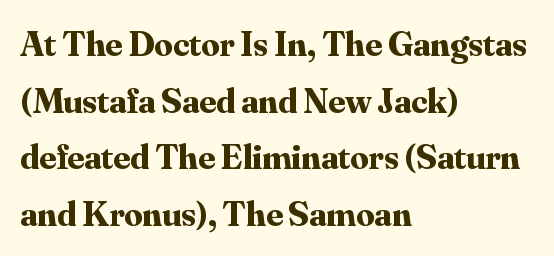
The image shows 36 px bold serif type, upright; set left-aligned, normal line spacing (1.57x), normal letter spacing, not underlined; medium stroke contrast and a small x-height.
